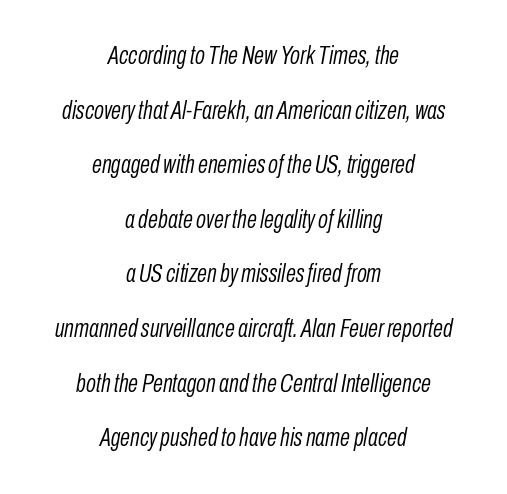
The image shows 26 px text type, italic (leaning right); set centered, loose line spacing (2.1x), normal letter spacing, not underlined.
